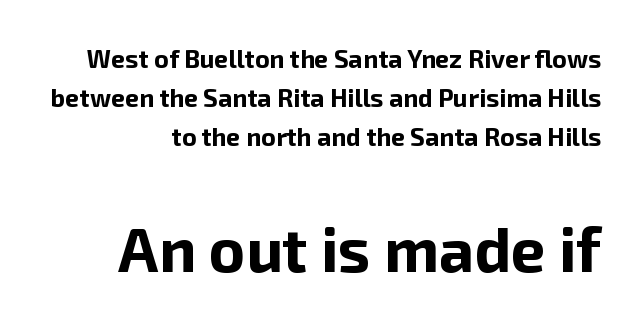
Each word holds together tightly as a unit, with standard inter-letter gaps. Rows of type keep a routine distance in the vertical direction. Descenders are the only things crossing below the line. The letters advance in unequal steps, a hallmark of proportional type. Bold? Absolutely — the strokes are thick and heavy.
